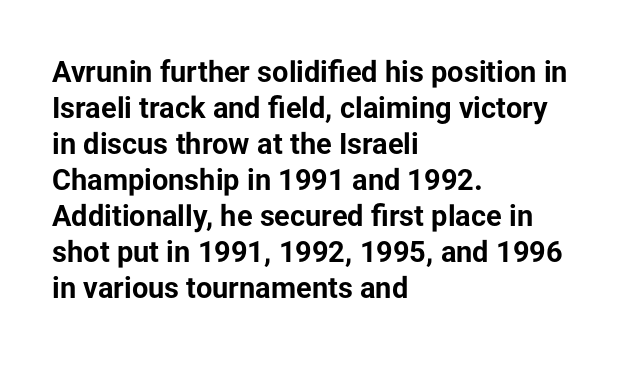
Heavy, bold letterforms. The typography opts for an upright posture over an oblique one. Words float on clear page, feet unadorned. Nope, no serifs anywhere on these letters. The tracking reads as untouched default to a designer's eye.
